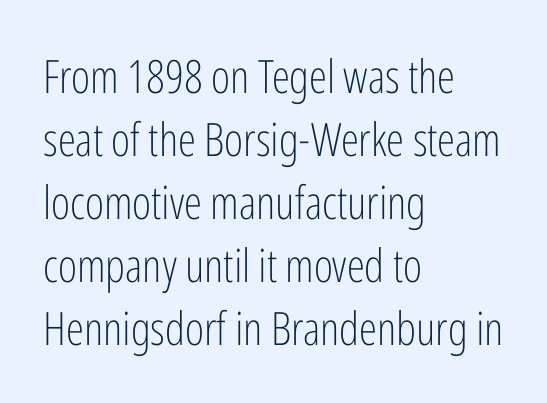
{"serif": "no", "italic": "no", "bold": "no", "weight": "light", "width": "condensed", "stroke_contrast": "low", "x_height": "medium", "monospaced": "no", "underline": "no", "align": "left", "line_spacing": "normal", "line_spacing_ratio": 1.37, "letter_spacing": "normal", "letter_spacing_em": 0.0, "glyph_px": 46}
